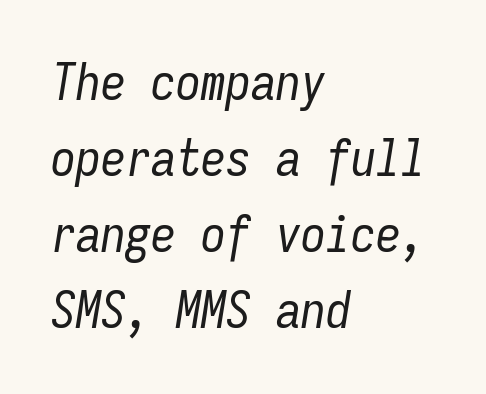
Regular leading. Do the characters align in a grid? Yes, the font is monospaced. Inter-character spacing is left at the font's built-in metrics. Each row of text sits above clean, open space. The setting favours the left margin, as ordinary paragraphs usually do. Notice how the stems are inclined rather than vertical — that's the hallmark of italics.
